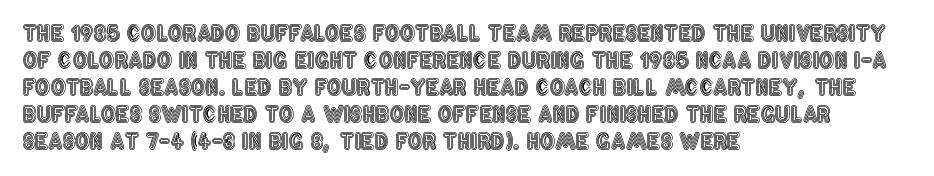
No word sits above an underline. Rendered with straight, roman letterforms. A typesetter would call this leading conventional body-copy spacing. Nothing unusual about the tracking: characters are spaced as the font intends. Line starts are locked; line ends wander.
